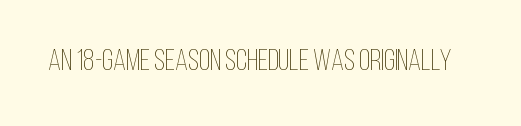
{"italic": "no", "bold": "no", "weight": "thin", "width": "condensed", "stroke_contrast": "low", "x_height": "large", "monospaced": "no", "underline": "no", "letter_spacing": "normal", "letter_spacing_em": 0.0, "glyph_px": 29}
